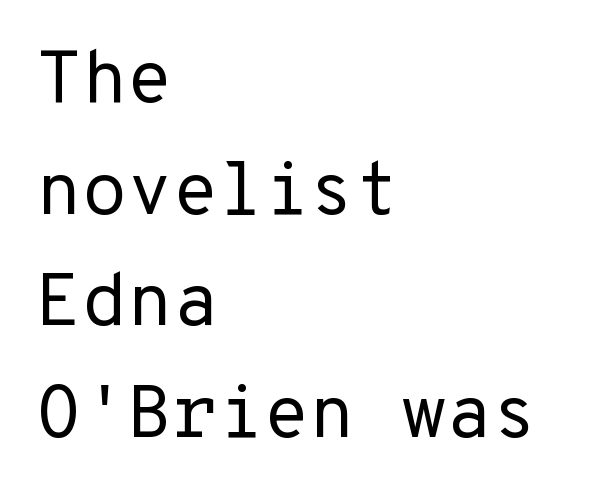
Rule under the text: the space is simply empty. Every stem runs plumb, perpendicular to the baseline. In terms of leading, this rendering sits right in the middle. Letters have the restrained weight of plain body copy at most. What stands out about the letter spacing? Nothing — it is the standard amount. The font family rendered here belongs to the sans-serif group.
